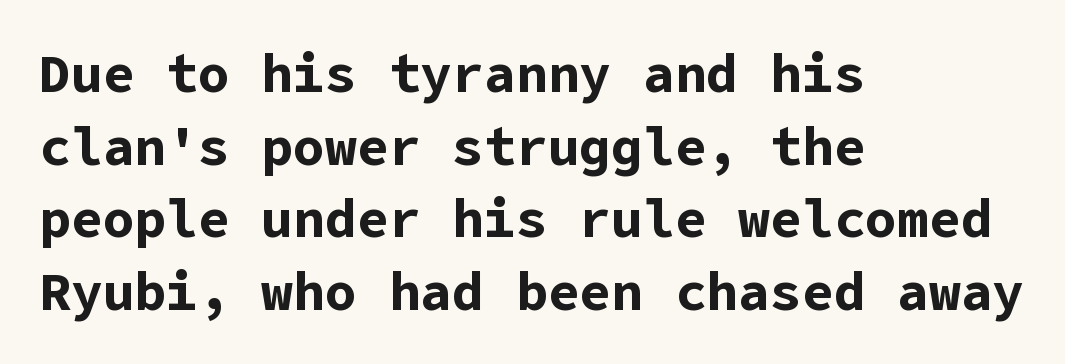
Q: Is the text bold? A: Yes.
Q: Is the text italic (slanted)? A: No, it is upright.
Q: Is the typeface a serif or a sans-serif typeface? A: Sans-serif.
Q: Is the text underlined? A: No.
Q: How is the paragraph aligned? A: Left-aligned.
Q: Is the spacing between letters normal or unusually wide? A: Normal.
Q: Is the spacing between lines tight, normal or loose? A: Normal.
Q: Width (condensed, normal, or wide)? A: Normal.
Q: Stroke contrast? A: Low.
Q: x-height? A: Medium.
